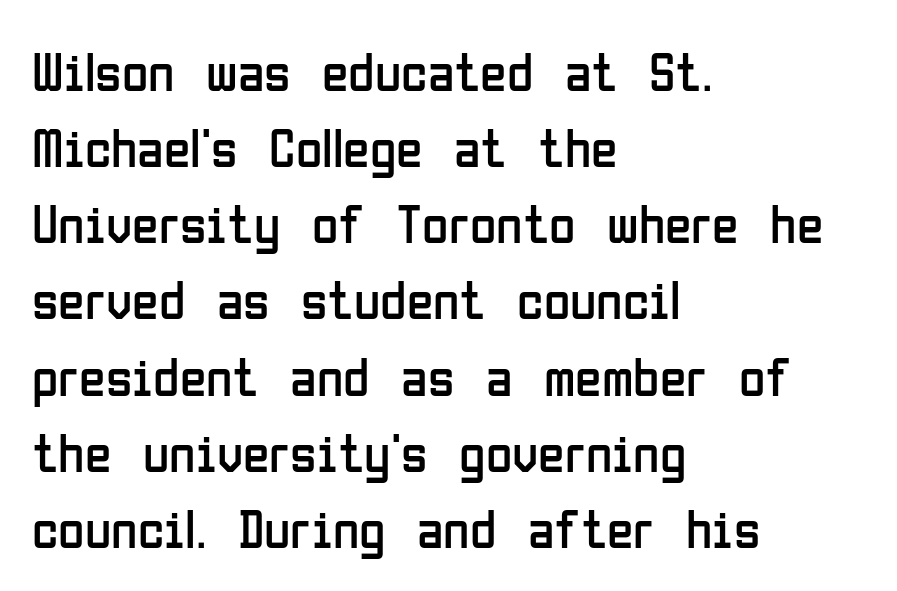
The image shows 54 px regular-weight, condensed sans-serif type, upright; set left-aligned, normal line spacing (1.41x), normal letter spacing, not underlined; low stroke contrast and a medium x-height.
